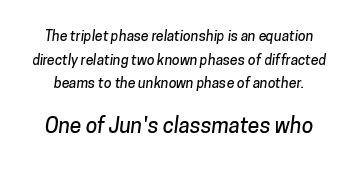
Q: Is the text underlined? A: No.
Q: Is the spacing between letters normal or unusually wide? A: Normal.
Q: Is the spacing between lines tight, normal or loose? A: Normal.
Q: Which block of text is set in a larger size, the first (top) or the second (bottom)? A: The second (bottom) one.
